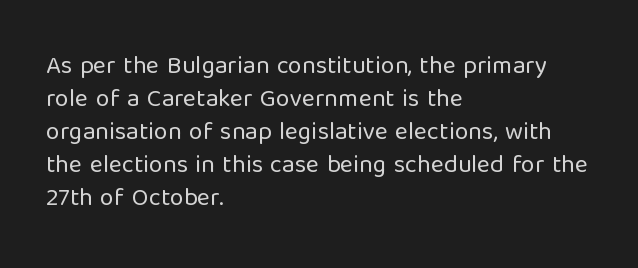
The setting favours the left margin, as ordinary paragraphs usually do. The letters stand upright; this is a roman face. Does the leading feel generous? No, just average. The passage shown has conventional tracking throughout. Each stroke keeps to a modest, everyday thickness or less.
